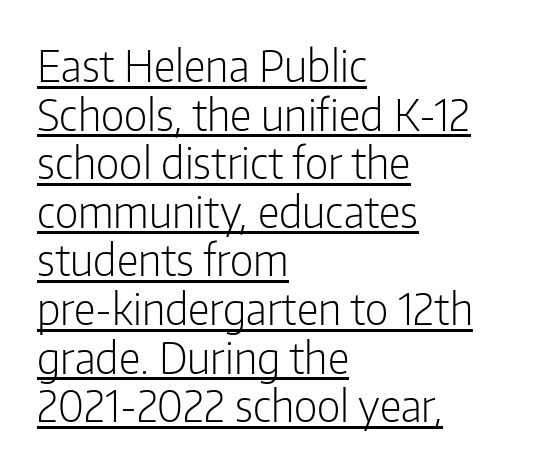
{"serif": "no", "italic": "no", "bold": "no", "weight": "light", "width": "condensed", "stroke_contrast": "low", "x_height": "medium", "monospaced": "no", "underline": "yes", "align": "left", "line_spacing": "tight", "line_spacing_ratio": 1.13, "letter_spacing": "normal", "letter_spacing_em": 0.0, "glyph_px": 43}
